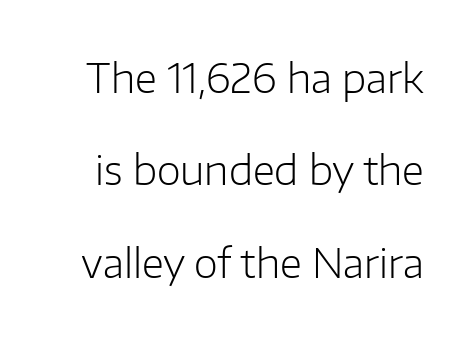
{"serif": "no", "italic": "no", "bold": "no", "weight": "light", "width": "normal", "stroke_contrast": "low", "x_height": "medium", "monospaced": "no", "underline": "no", "line_spacing": "loose", "line_spacing_ratio": 2.37, "letter_spacing": "normal", "letter_spacing_em": 0.0, "glyph_px": 39}
